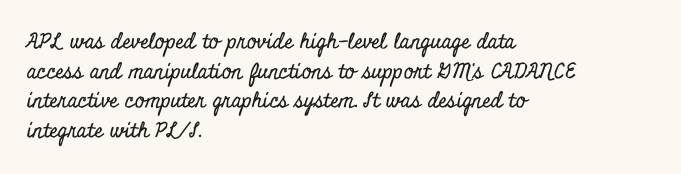
The image shows 21 px text type; set left-aligned, normal line spacing (1.41x), normal letter spacing, not underlined.
